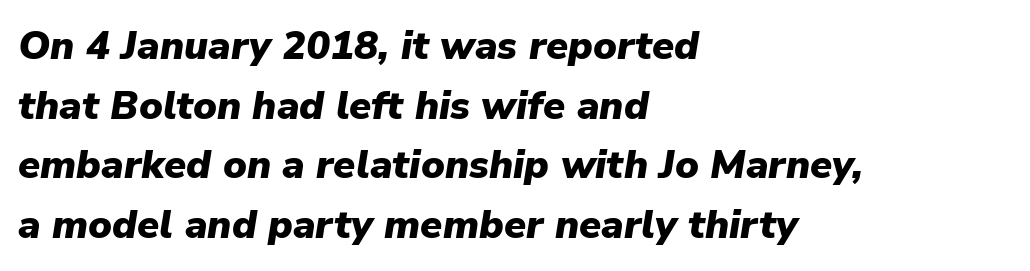
{"italic": "yes", "lean": "right", "slant_degrees": 9, "bold": "yes", "weight": "heavy", "width": "normal", "stroke_contrast": "low", "x_height": "medium", "monospaced": "no", "underline": "no", "align": "left", "line_spacing": "normal", "line_spacing_ratio": 1.49, "letter_spacing": "normal", "letter_spacing_em": 0.0, "glyph_px": 40}
